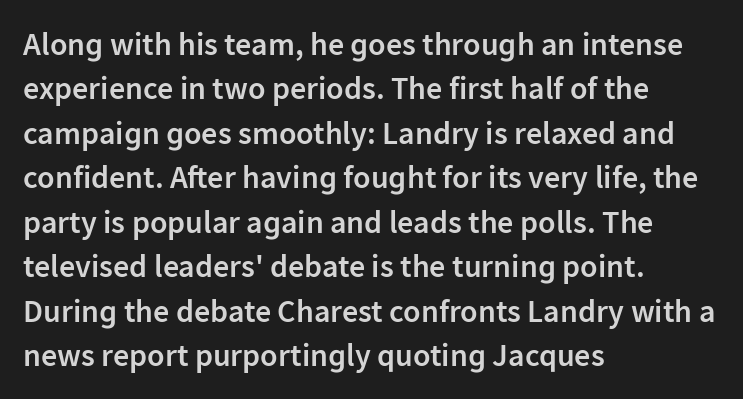
{"serif": "no", "italic": "no", "bold": "semi", "weight": "semibold", "width": "normal", "stroke_contrast": "low", "x_height": "medium", "monospaced": "no", "underline": "no", "align": "left", "line_spacing": "normal", "line_spacing_ratio": 1.39, "letter_spacing": "normal", "letter_spacing_em": 0.0, "glyph_px": 32}
